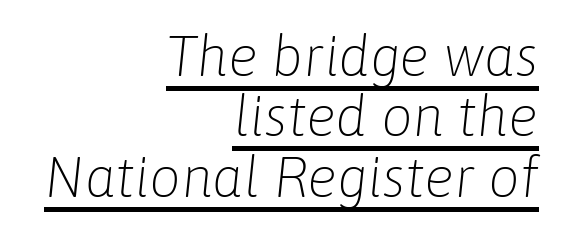
Q: Is the text bold? A: No.
Q: Is the text italic (slanted)? A: Yes, it leans right by about 6 degrees.
Q: Is the text underlined? A: Yes.
Q: How is the paragraph aligned? A: Right-aligned.
Q: Is the spacing between letters normal or unusually wide? A: Normal.
Q: Is the spacing between lines tight, normal or loose? A: Tight.
Q: Width (condensed, normal, or wide)? A: Normal.
Q: Stroke contrast? A: Low.
Q: x-height? A: Medium.
Q: Monospaced? A: No.
